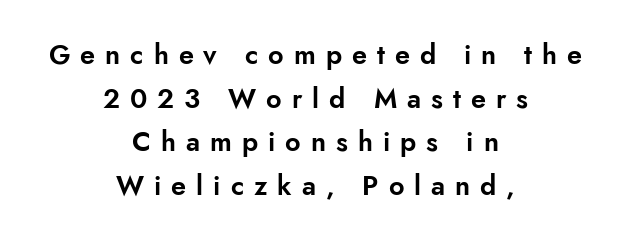
The image shows 27 px text type, upright; set centered, normal line spacing (1.62x), unusually wide letter spacing (+0.37 em), not underlined.
